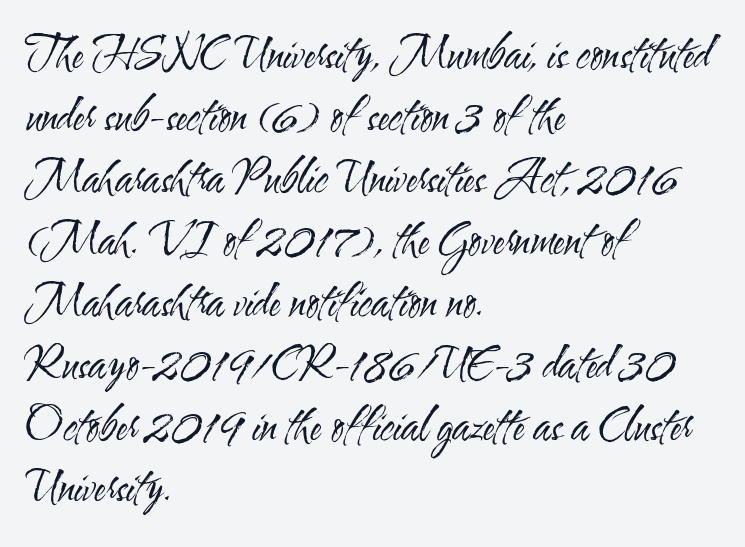
Rule under the text: the space is simply empty. This sample uses plain, unmodified letter spacing. The face used here is a sans, in the tradition of grotesques and geometrics.
